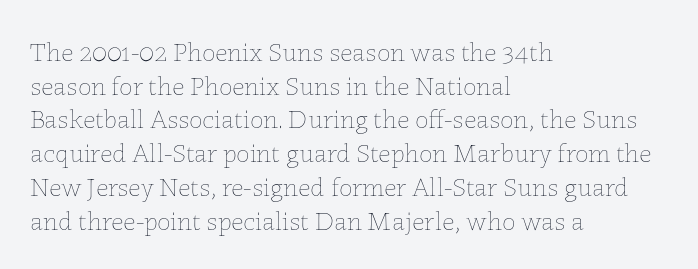
{"italic": "no", "bold": "no", "underline": "no", "align": "left", "line_spacing": "normal", "line_spacing_ratio": 1.25, "letter_spacing": "normal", "letter_spacing_em": 0.0, "glyph_px": 27}
